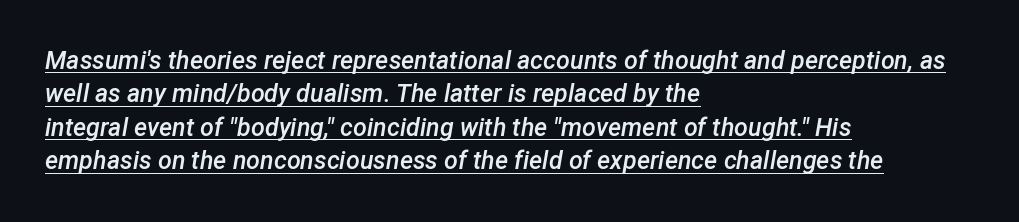
Q: Is the text bold? A: Semi-bold.
Q: Is the text italic (slanted)? A: Yes, it leans right by about 12 degrees.
Q: Is the text underlined? A: Yes.
Q: How is the paragraph aligned? A: Left-aligned.
Q: Is the spacing between letters normal or unusually wide? A: Normal.
Q: Is the spacing between lines tight, normal or loose? A: Normal.
